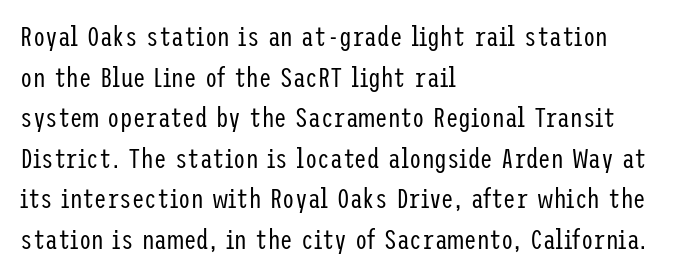
The image shows 28 px regular-weight, condensed sans-serif type, upright; set left-aligned, normal line spacing (1.45x), normal letter spacing, not underlined; low stroke contrast and a medium x-height.
